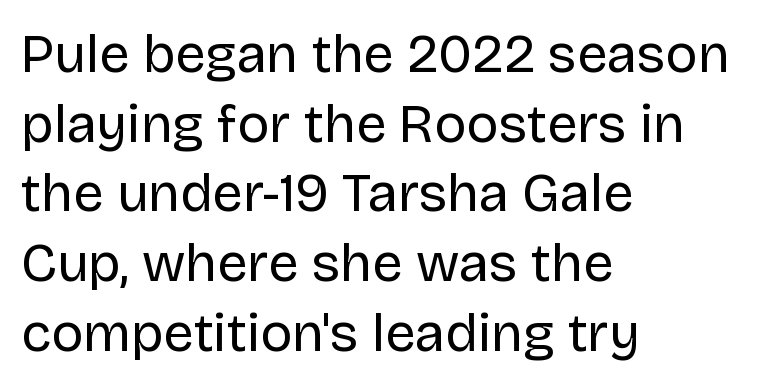
{"serif": "no", "italic": "no", "bold": "no", "weight": "regular", "width": "normal", "stroke_contrast": "low", "x_height": "large", "monospaced": "no", "underline": "no", "align": "left", "line_spacing": "normal", "line_spacing_ratio": 1.29, "letter_spacing": "normal", "letter_spacing_em": 0.0, "glyph_px": 54}
